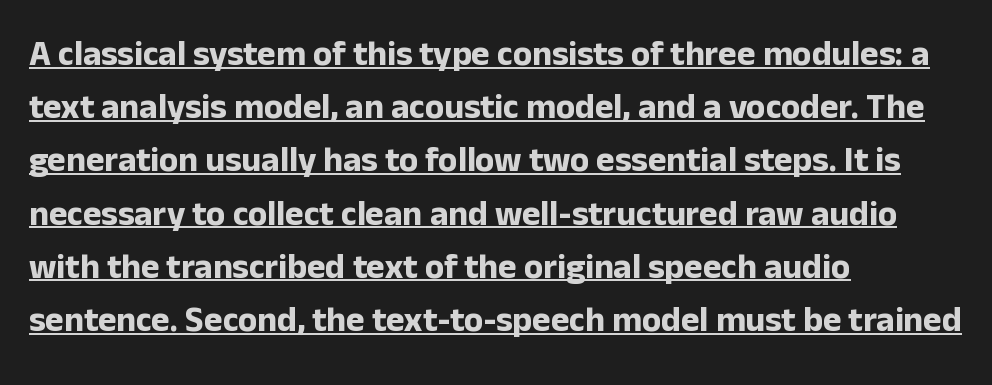
Do the characters align in a grid? No, the font is proportional. The typeface chosen for these lines omits serifs. The lettering holds an erect, upright posture throughout. The letters are bold, with thick, heavy strokes. Like a heading marked for emphasis, these lines bear an underscore.
